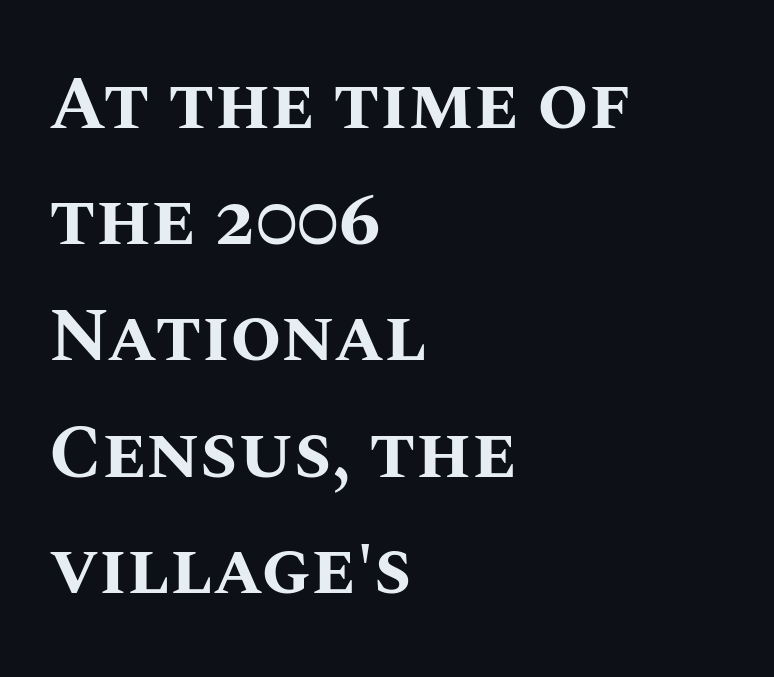
Observe the ordinary spacing: letters are neighbours, not strangers. The passage shown is typed in a proportional face where columns would drift. If you drew a ruler down the left edge, every line would touch it. The typography opts for an upright posture over an oblique one.
